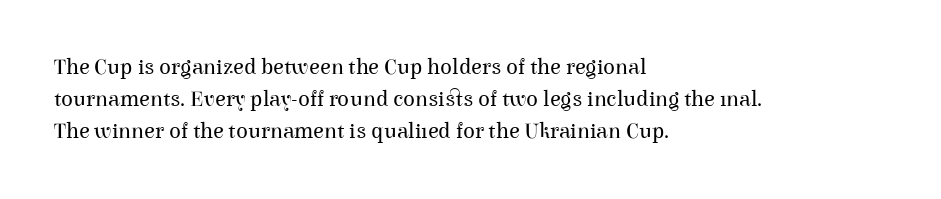
This sample uses an upright cut, with every glyph sitting square on the baseline. Check the space under the baseline: it is left empty. These lines are set flush left with a ragged right edge. Weight: not bold — regular or lighter.
